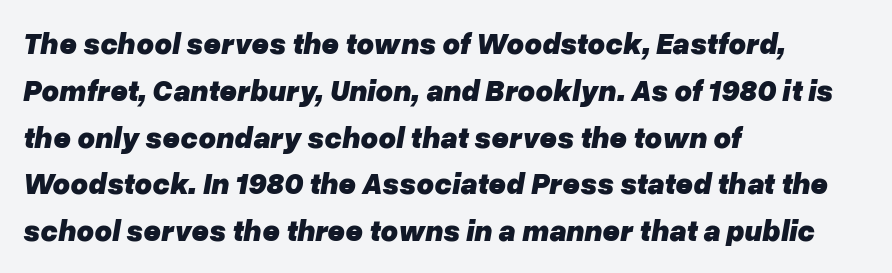
Q: Is the text bold? A: Yes.
Q: Is the text italic (slanted)? A: Yes, it leans right by about 10 degrees.
Q: Is the text underlined? A: No.
Q: How is the paragraph aligned? A: Left-aligned.
Q: Is the spacing between letters normal or unusually wide? A: Normal.
Q: Is the spacing between lines tight, normal or loose? A: Normal.
Q: Width (condensed, normal, or wide)? A: Normal.
Q: Stroke contrast? A: Low.
Q: x-height? A: Medium.
Q: Monospaced? A: No.
